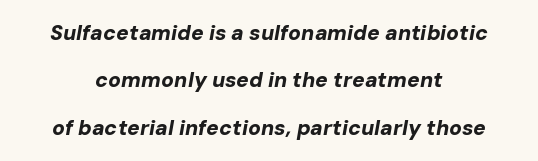
The image shows 21 px bold type, italic (leaning right); set centered, loose line spacing (2.26x), normal letter spacing, not underlined.
